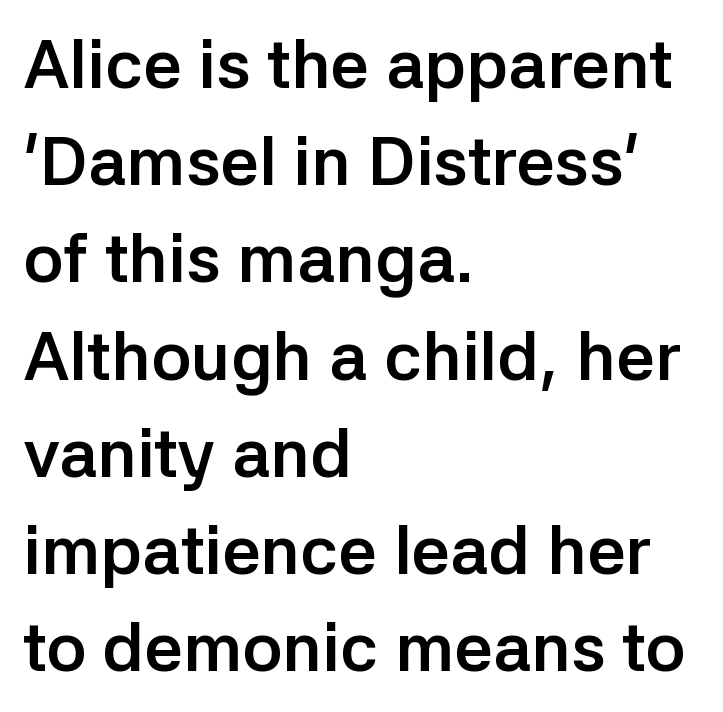
{"serif": "no", "italic": "no", "bold": "yes", "weight": "semibold", "width": "normal", "stroke_contrast": "low", "x_height": "medium", "monospaced": "no", "underline": "no", "align": "left", "line_spacing": "normal", "line_spacing_ratio": 1.43, "letter_spacing": "normal", "letter_spacing_em": 0.0, "glyph_px": 68}
